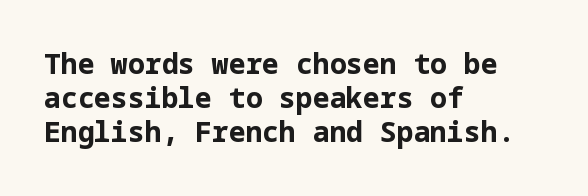
The image shows 28 px bold sans-serif type, upright; set left-aligned, line spacing 1.22x, normal letter spacing, not underlined; low stroke contrast and a medium x-height.
